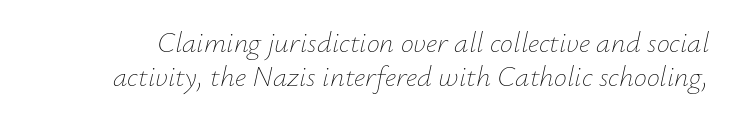
{"italic": "yes", "lean": "right", "slant_degrees": 12, "bold": "no", "weight": "thin", "width": "normal", "stroke_contrast": "low", "x_height": "small", "monospaced": "no", "underline": "no", "line_spacing_ratio": 1.18, "letter_spacing": "normal", "letter_spacing_em": 0.0, "glyph_px": 29}
